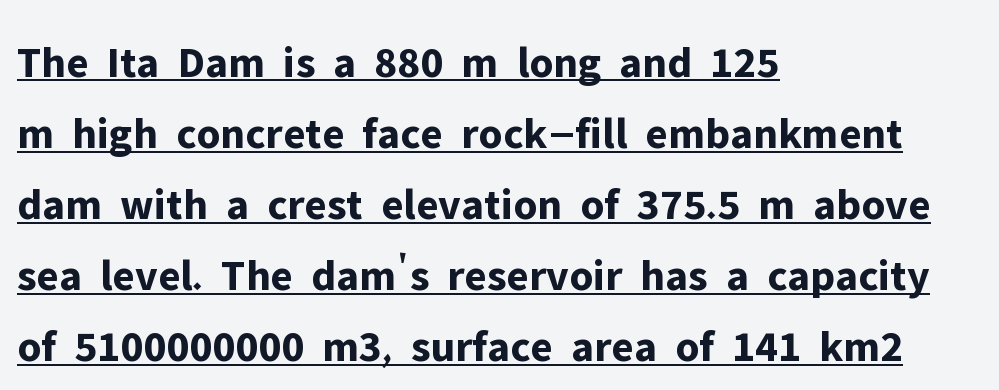
A rule runs beneath these lines of type. Character widths vary here, with narrow letters taking less room than wide ones. Designer's note — italics off, roman on. The face used here has the dense, thick strokes of a bold. This sample uses plain, unmodified letter spacing. This rendering uses left alignment, leaving the right contour irregular.
